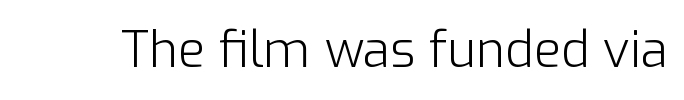
Stroke mass is kept to a normal reading level or below. Has an underline been added? It has not. This sample uses plain, unmodified letter spacing. Vertical strokes here are truly vertical.
